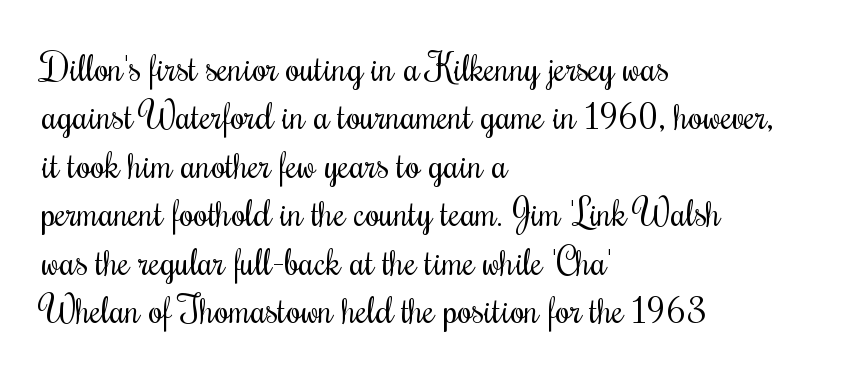
The characters are drawn with everyday or finer stroke widths. Tracking value appears to be zero — textbook default spacing. Each new line begins a customary step beneath the previous one. Note the varied advance widths — an 'i' is clearly narrower than an 'm'. The gap between lines stays unmarked.
